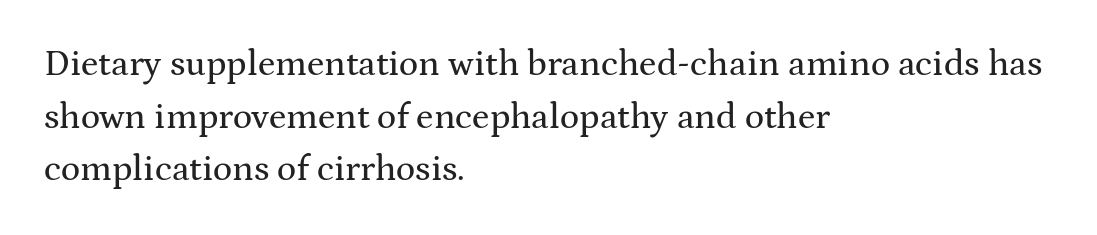
The image shows 36 px wide serif type, upright; set left-aligned, normal line spacing (1.46x), normal letter spacing, not underlined; medium stroke contrast and a medium x-height.
